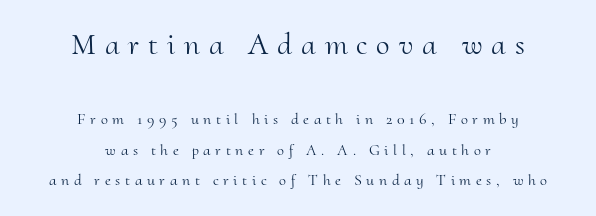
The image shows 31 px light serif type, upright; set centered, loose line spacing (1.91x), unusually wide letter spacing (+0.29 em), not underlined; the first (top) block is 1.94x larger; medium stroke contrast and a small x-height.
